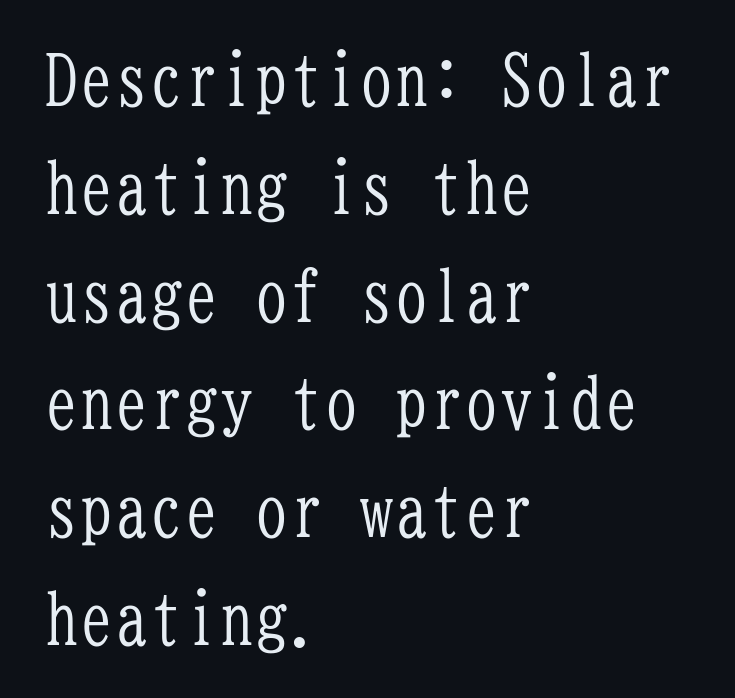
{"serif": "yes", "italic": "no", "bold": "no", "weight": "light", "width": "condensed", "stroke_contrast": "low", "x_height": "medium", "monospaced": "yes", "underline": "no", "align": "left", "line_spacing": "normal", "line_spacing_ratio": 1.54, "letter_spacing": "normal", "letter_spacing_em": 0.0, "glyph_px": 70}
